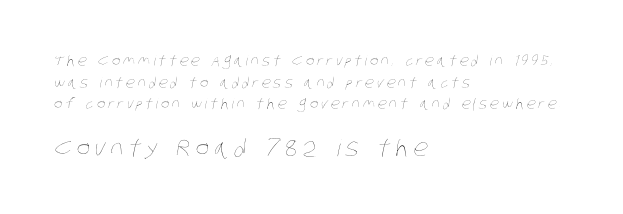
Q: Is the text bold? A: No.
Q: Is the text underlined? A: No.
Q: How is the paragraph aligned? A: Left-aligned.
Q: Is the spacing between letters normal or unusually wide? A: Unusually wide.
Q: Is the spacing between lines tight, normal or loose? A: Normal.
Q: Which block of text is set in a larger size, the first (top) or the second (bottom)? A: The second (bottom) one.
